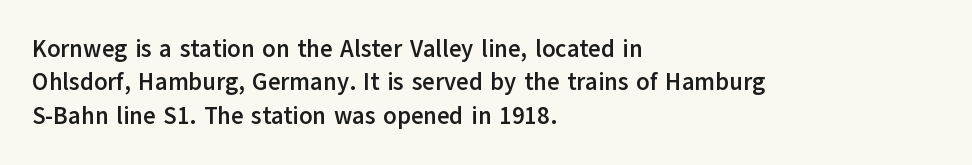
You can tell it's not italic because the verticals are truly vertical. Descender tails drop into unmarked territory. Baseline-to-baseline distance is the conventional proportion of letter height. Nobody touched the tracking dial on this one. Thick stems and heavy bowls — unmistakably bold. One-word summary of the alignment: left.
